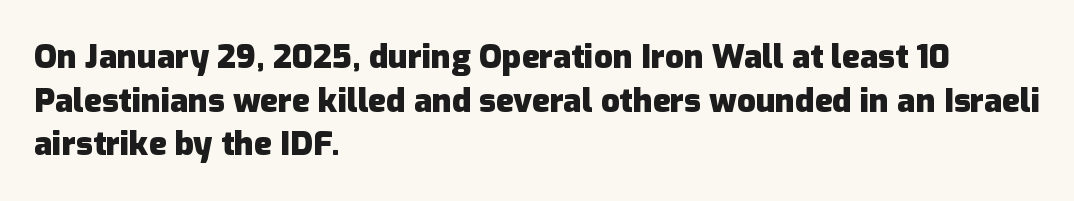
Q: Is the text bold? A: Yes.
Q: Is the text italic (slanted)? A: No, it is upright.
Q: Is the typeface a serif or a sans-serif typeface? A: Sans-serif.
Q: Is the text underlined? A: No.
Q: How is the paragraph aligned? A: Left-aligned.
Q: Is the spacing between letters normal or unusually wide? A: Normal.
Q: Is the spacing between lines tight, normal or loose? A: Normal.
Q: Width (condensed, normal, or wide)? A: Normal.
Q: Stroke contrast? A: Low.
Q: x-height? A: Medium.
Q: Monospaced? A: No.
